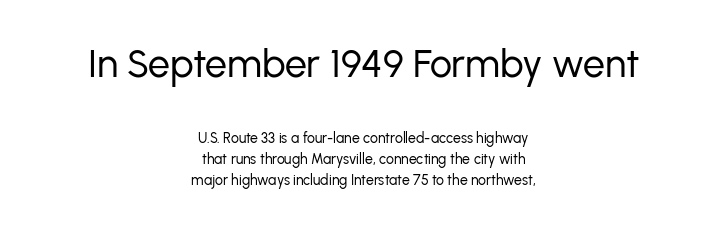
Nothing sits at the stroke ends, so this counts as sans-serif. The passage is arranged like a title page — every line centered. Typesetter's note — upper block bumped up in size, lower block left smaller. Tall strokes in this sample are plumb rather than angled. Weight: not bold — regular or lighter. The passage shown has conventional tracking throughout.
